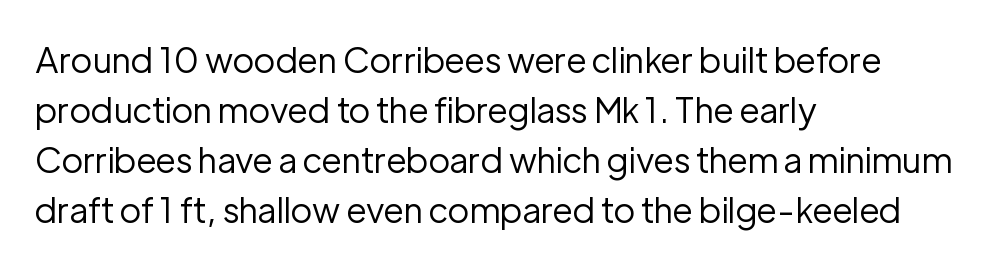
The image shows 35 px regular-weight sans-serif type, upright; set left-aligned, normal line spacing (1.43x), normal letter spacing, not underlined; low stroke contrast and a medium x-height.
